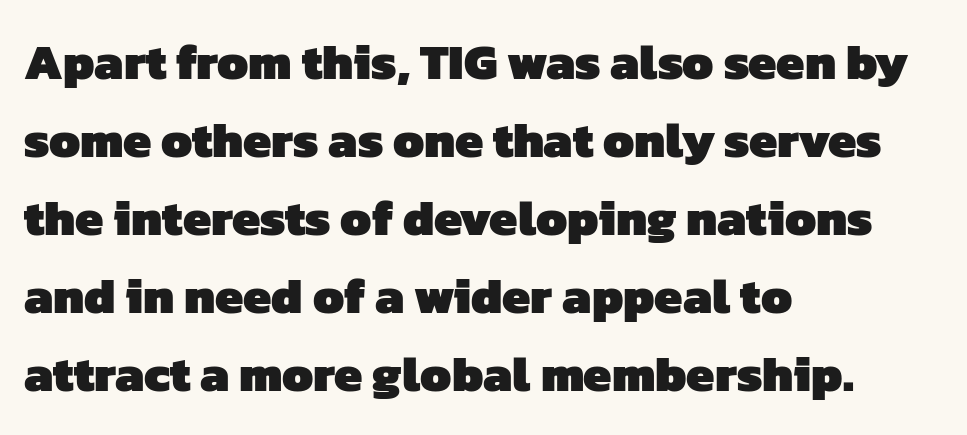
Q: Is the text bold? A: Yes.
Q: Is the typeface a serif or a sans-serif typeface? A: Sans-serif.
Q: Is the text underlined? A: No.
Q: How is the paragraph aligned? A: Left-aligned.
Q: Is the spacing between letters normal or unusually wide? A: Normal.
Q: Is the spacing between lines tight, normal or loose? A: Normal.
Q: Width (condensed, normal, or wide)? A: Normal.
Q: Stroke contrast? A: Low.
Q: x-height? A: Medium.
Q: Monospaced? A: No.
